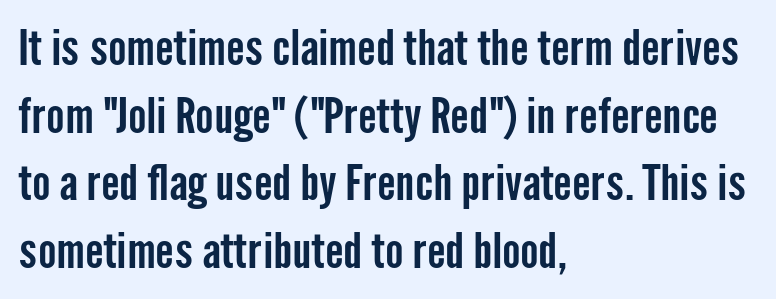
Check under the words: just untouched page. You could not count columns in this text — the font is proportionally spaced. The typeface chosen for these lines omits serifs. This sample uses an upright cut, with every glyph sitting square on the baseline. Honestly, the letter spacing is just normal — you wouldn't notice it.
